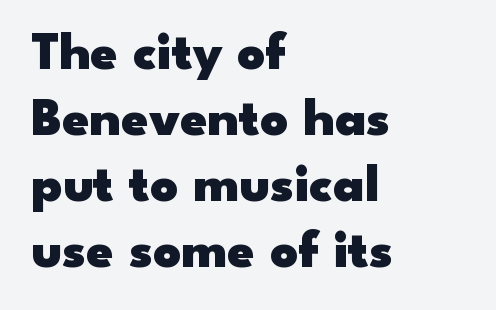
Posture: vertical. Nothing unusual about the tracking: characters are spaced as the font intends. What weight is shown? A full bold with thick strokes. Looks like regular typesetting: each glyph gets only the width it needs. The area under the type is left untouched. The typeface chosen for these lines omits serifs.
